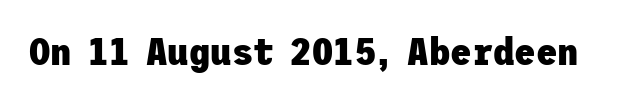
{"serif": "no", "italic": "no", "bold": "yes", "weight": "heavy", "width": "normal", "stroke_contrast": "low", "x_height": "medium", "underline": "no", "letter_spacing": "normal", "letter_spacing_em": 0.0, "glyph_px": 39}
